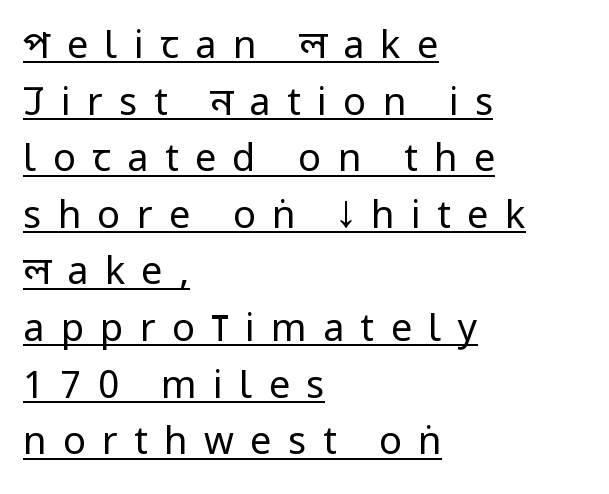
{"serif": "no", "italic": "no", "bold": "no", "weight": "regular", "width": "condensed", "stroke_contrast": "low", "x_height": "large", "monospaced": "no", "underline": "yes", "align": "left", "line_spacing": "normal", "line_spacing_ratio": 1.49, "letter_spacing": "wide", "letter_spacing_em": 0.43, "glyph_px": 38}
